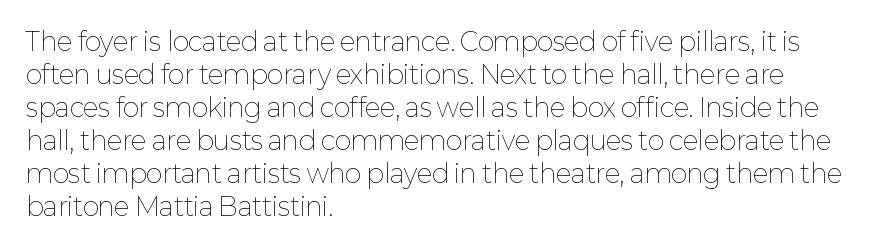
{"italic": "no", "bold": "no", "underline": "no", "align": "left", "line_spacing": "normal", "line_spacing_ratio": 1.32, "letter_spacing": "normal", "letter_spacing_em": 0.0, "glyph_px": 25}
